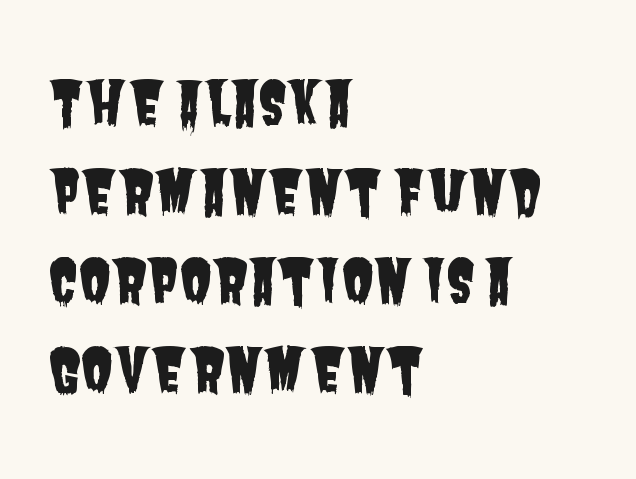
Q: Is the typeface a serif or a sans-serif typeface? A: Sans-serif.
Q: Is the text underlined? A: No.
Q: How is the paragraph aligned? A: Left-aligned.
Q: Is the spacing between letters normal or unusually wide? A: Normal.
Q: Is the spacing between lines tight, normal or loose? A: Normal.
Q: Width (condensed, normal, or wide)? A: Condensed.
Q: Stroke contrast? A: Low.
Q: x-height? A: Large.
Q: Monospaced? A: No.
